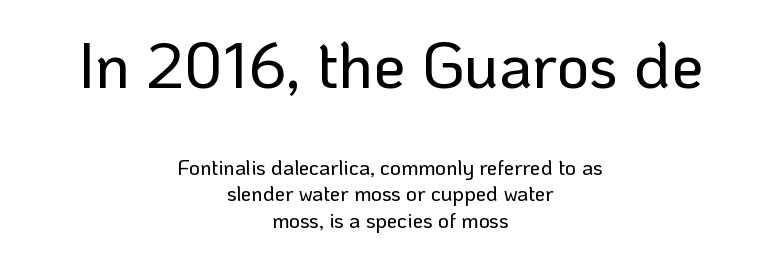
Looks like regular typesetting: each glyph gets only the width it needs. What stands out about the letter spacing? Nothing — it is the standard amount. Is there much room between lines? A standard amount, neither cramped nor airy. Words float on clear page, feet unadorned. The characters display no serif detailing; their extremities are plain.
